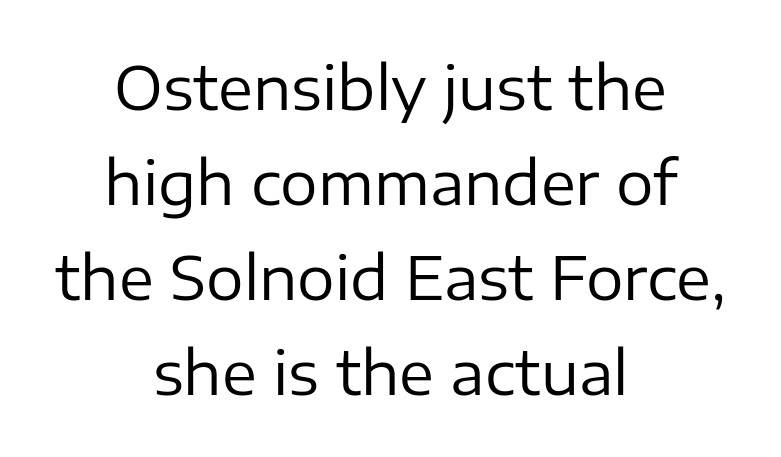
The text was rendered using a sans face with plain stroke endings. Do the characters align in a grid? No, the font is proportional. These lines stack symmetrically, like a column narrowing and widening about its center. Evenly set lines give the paragraph a standard silhouette.
